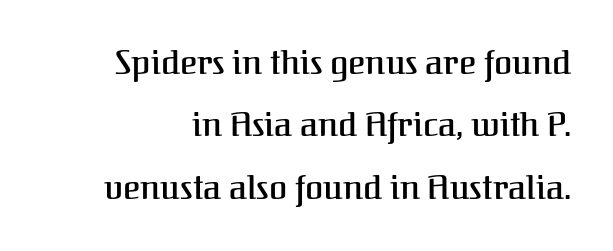
Q: Is the text italic (slanted)? A: No, it is upright.
Q: Is the typeface a serif or a sans-serif typeface? A: Serif.
Q: Is the text underlined? A: No.
Q: Is the spacing between letters normal or unusually wide? A: Normal.
Q: Width (condensed, normal, or wide)? A: Normal.
Q: Stroke contrast? A: Medium.
Q: x-height? A: Medium.
Q: Monospaced? A: No.
